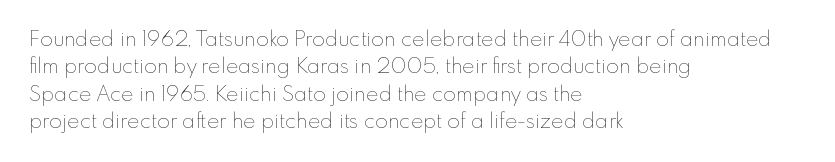
Reading down the block, your eye returns to a fixed left position each line. The weight tops out at a normal text grade. Interline gaps are of average width in this sample. The letters sit at their default tracking, neither squeezed nor spread.
